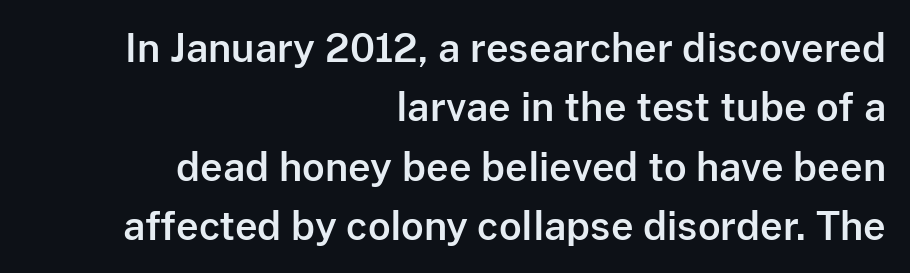
{"serif": "no", "italic": "no", "width": "normal", "stroke_contrast": "low", "x_height": "medium", "monospaced": "no", "underline": "no", "align": "right", "line_spacing": "normal", "line_spacing_ratio": 1.52, "letter_spacing": "normal", "letter_spacing_em": 0.0, "glyph_px": 39}
